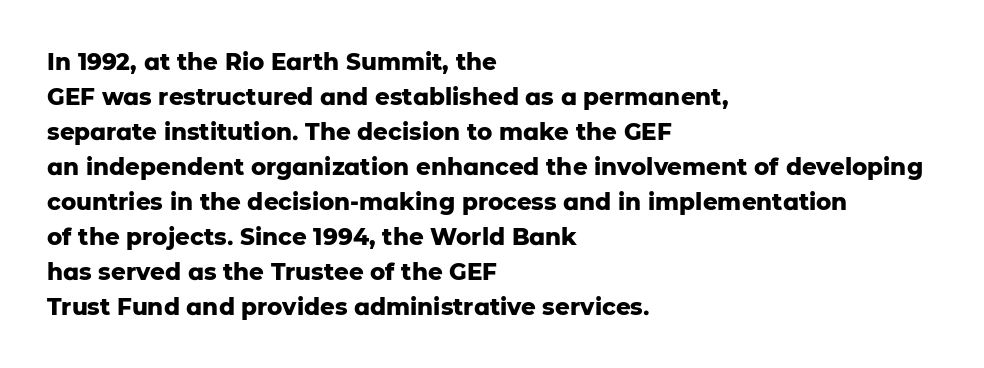
Q: Is the text bold? A: Yes.
Q: Is the text italic (slanted)? A: No, it is upright.
Q: Is the text underlined? A: No.
Q: How is the paragraph aligned? A: Left-aligned.
Q: Is the spacing between letters normal or unusually wide? A: Normal.
Q: Is the spacing between lines tight, normal or loose? A: Normal.
